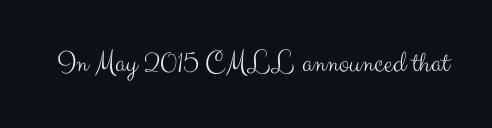
Letters rest on an invisible, unmarked baseline. Stroke thickness stays within the range of a standard reading face or lighter. The rendering shows plain stroke endings on the letterforms — a sans-serif design.
